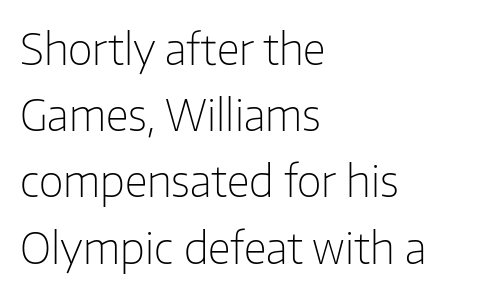
{"serif": "no", "italic": "no", "bold": "no", "weight": "light", "width": "normal", "stroke_contrast": "low", "x_height": "medium", "monospaced": "no", "underline": "no", "align": "left", "line_spacing": "normal", "line_spacing_ratio": 1.54, "letter_spacing": "normal", "letter_spacing_em": 0.0, "glyph_px": 43}
